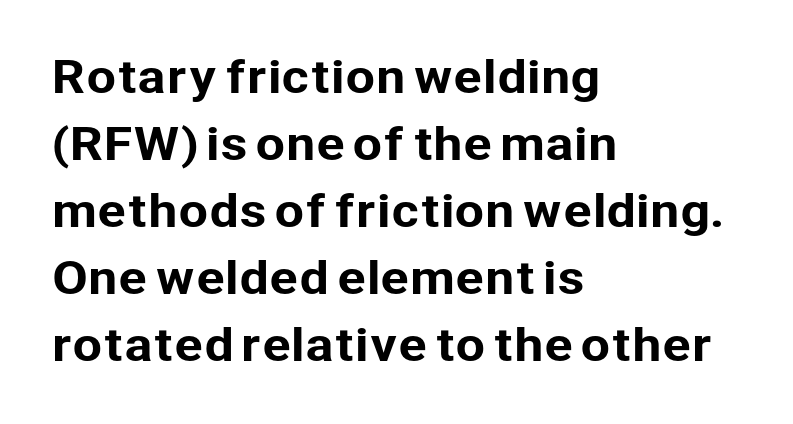
{"serif": "no", "italic": "no", "width": "normal", "stroke_contrast": "low", "x_height": "medium", "monospaced": "no", "underline": "no", "align": "left", "line_spacing": "normal", "line_spacing_ratio": 1.56, "letter_spacing": "normal", "letter_spacing_em": 0.0, "glyph_px": 43}
